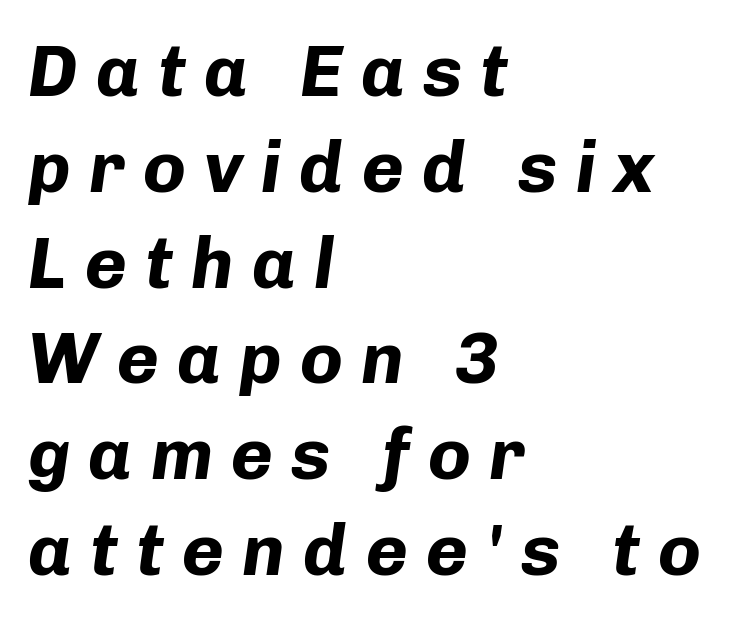
The image shows 72 px bold type, italic (leaning right); set left-aligned, normal line spacing (1.33x), unusually wide letter spacing (+0.25 em), not underlined; low stroke contrast and a medium x-height.
